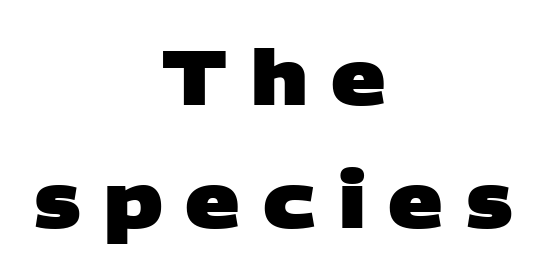
{"serif": "no", "bold": "yes", "weight": "heavy", "width": "wide", "stroke_contrast": "low", "x_height": "large", "monospaced": "no", "underline": "no", "align": "center", "line_spacing": "normal", "line_spacing_ratio": 1.62, "letter_spacing": "wide", "letter_spacing_em": 0.3, "glyph_px": 76}
